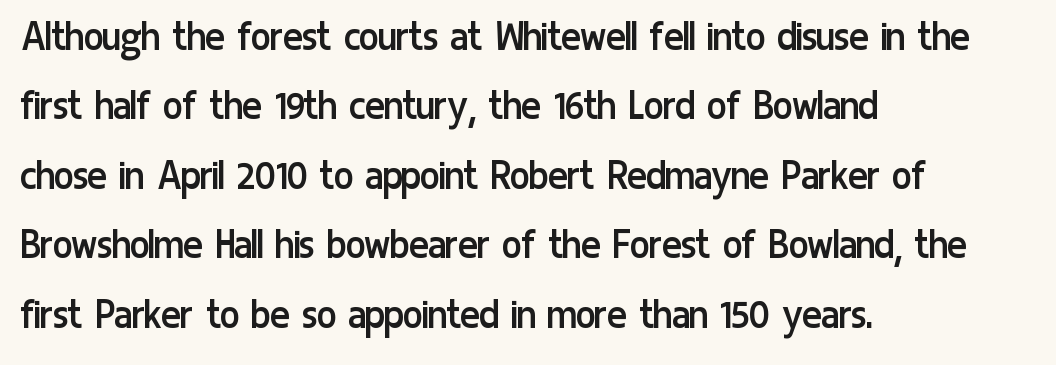
Q: Is the text bold? A: No.
Q: Is the text italic (slanted)? A: No, it is upright.
Q: Is the typeface a serif or a sans-serif typeface? A: Sans-serif.
Q: Is the text underlined? A: No.
Q: How is the paragraph aligned? A: Left-aligned.
Q: Is the spacing between letters normal or unusually wide? A: Normal.
Q: Is the spacing between lines tight, normal or loose? A: Normal.
Q: Width (condensed, normal, or wide)? A: Condensed.
Q: Stroke contrast? A: Low.
Q: x-height? A: Medium.
Q: Monospaced? A: No.
